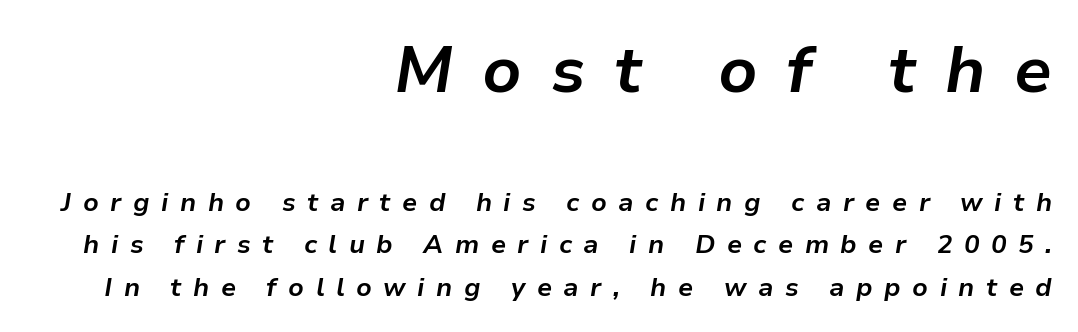
{"italic": "yes", "lean": "right", "slant_degrees": 9, "bold": "yes", "weight": "bold", "width": "normal", "stroke_contrast": "low", "x_height": "medium", "monospaced": "no", "underline": "no", "align": "right", "line_spacing": "normal", "line_spacing_ratio": 1.63, "letter_spacing": "wide", "letter_spacing_em": 0.44, "larger_block": "first", "size_ratio": 2.5, "glyph_px": 65}
